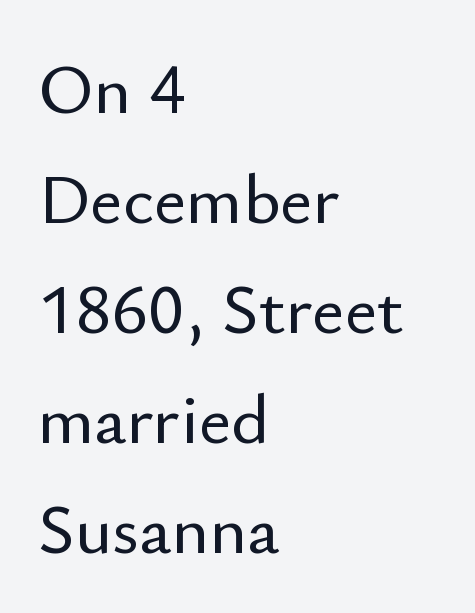
The image shows 71 px sans-serif type, upright; set left-aligned, normal line spacing (1.55x), normal letter spacing, not underlined; low stroke contrast and a small x-height.
